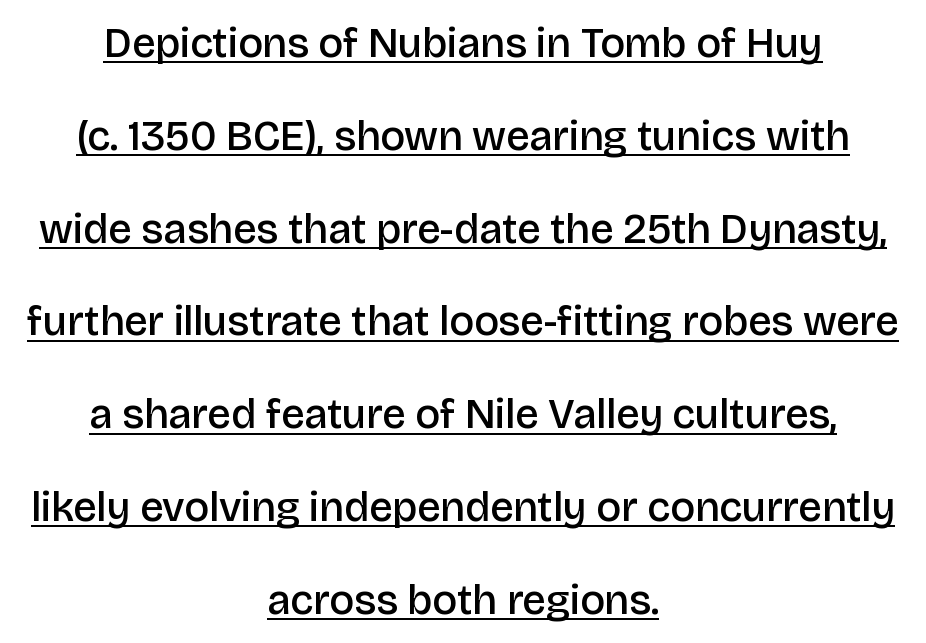
Students, this is semibold: more ink than regular, less than bold. Honestly, the underline is the first thing you notice here. Does the lettering tilt? It doesn't — this is upright. Notice the wide empty band between every row — that's loose leading. The passage shown is typed in a proportional face where columns would drift. Examine the stroke ends and you'll find no serifs.
